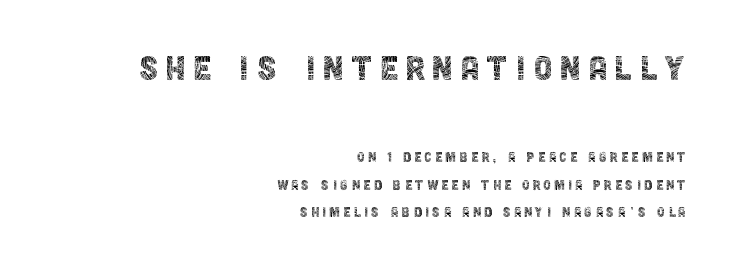
Q: Is the text bold? A: No.
Q: Is the text italic (slanted)? A: No, it is upright.
Q: Is the typeface a serif or a sans-serif typeface? A: Sans-serif.
Q: Is the text underlined? A: No.
Q: How is the paragraph aligned? A: Right-aligned.
Q: Is the spacing between lines tight, normal or loose? A: Normal.
Q: Which block of text is set in a larger size, the first (top) or the second (bottom)? A: The first (top) one.
Q: Width (condensed, normal, or wide)? A: Condensed.
Q: x-height? A: Large.
Q: Monospaced? A: No.
